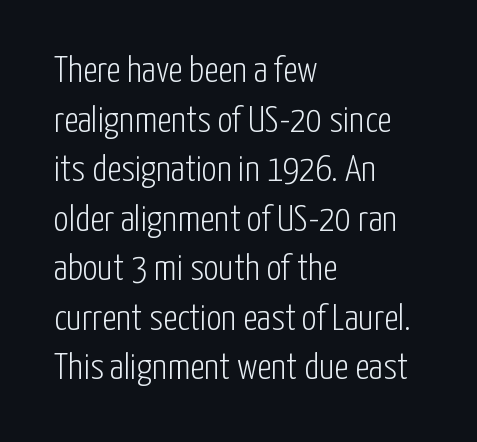
{"serif": "no", "italic": "no", "bold": "no", "weight": "light", "width": "condensed", "stroke_contrast": "low", "x_height": "medium", "monospaced": "no", "underline": "no", "align": "left", "line_spacing": "normal", "line_spacing_ratio": 1.34, "letter_spacing": "normal", "letter_spacing_em": 0.0, "glyph_px": 37}
